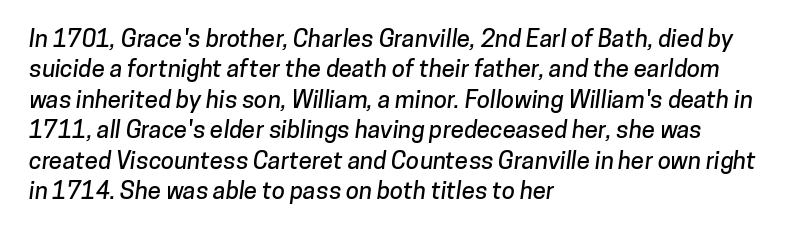
The image shows 24 px text type; set left-aligned, normal line spacing (1.27x), normal letter spacing, not underlined.
